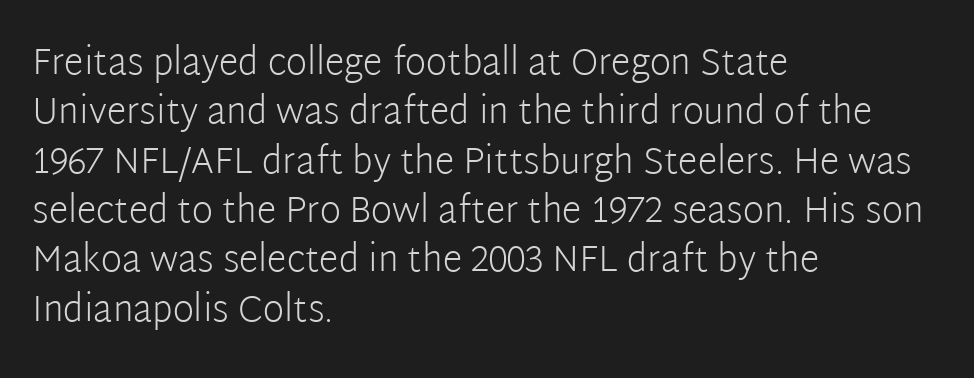
{"serif": "no", "italic": "no", "bold": "no", "weight": "light", "width": "normal", "stroke_contrast": "low", "x_height": "medium", "monospaced": "no", "underline": "no", "align": "left", "line_spacing": "normal", "line_spacing_ratio": 1.37, "letter_spacing": "normal", "letter_spacing_em": 0.0, "glyph_px": 36}
